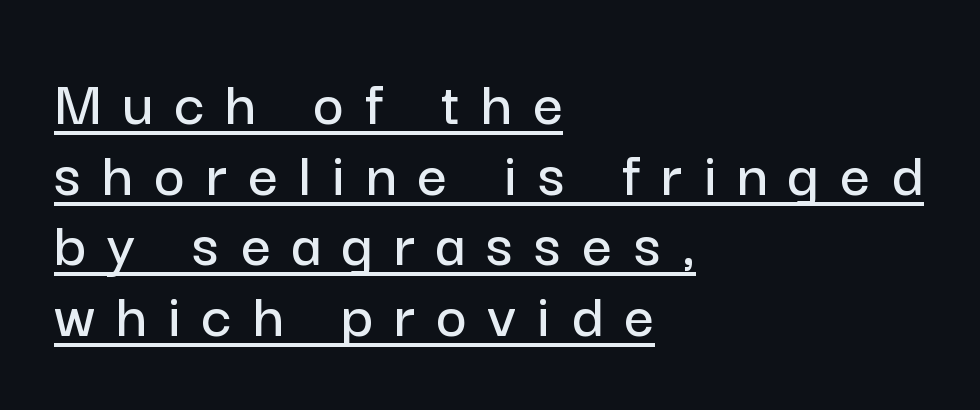
Q: Is the text italic (slanted)? A: No, it is upright.
Q: Is the typeface a serif or a sans-serif typeface? A: Sans-serif.
Q: Is the text underlined? A: Yes.
Q: How is the paragraph aligned? A: Left-aligned.
Q: Is the spacing between letters normal or unusually wide? A: Unusually wide.
Q: Is the spacing between lines tight, normal or loose? A: Tight.
Q: Width (condensed, normal, or wide)? A: Normal.
Q: Stroke contrast? A: Low.
Q: x-height? A: Medium.
Q: Monospaced? A: No.
